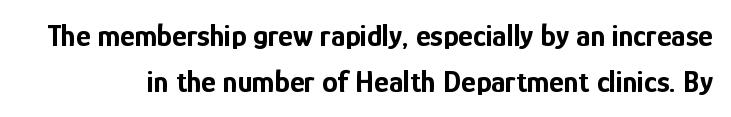
The passage shown is typed in a proportional face where columns would drift. Observe the ordinary spacing: letters are neighbours, not strangers. Interline gaps are of average width in this sample. This sample uses an upright cut, with every glyph sitting square on the baseline. Bare-footed words on every line.
